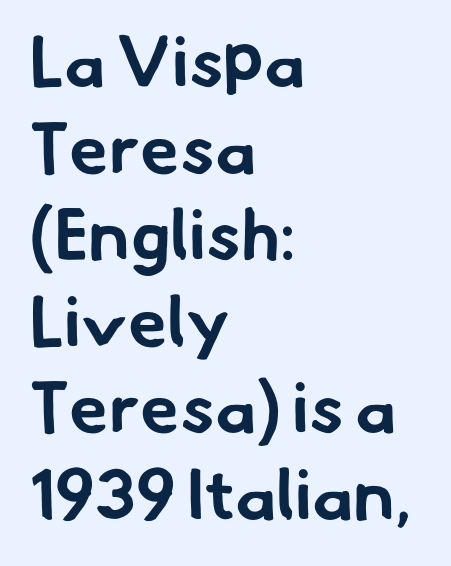
{"serif": "no", "bold": "yes", "weight": "bold", "width": "normal", "stroke_contrast": "low", "x_height": "small", "monospaced": "no", "underline": "no", "align": "left", "line_spacing_ratio": 1.22, "letter_spacing": "normal", "letter_spacing_em": 0.0, "glyph_px": 71}
